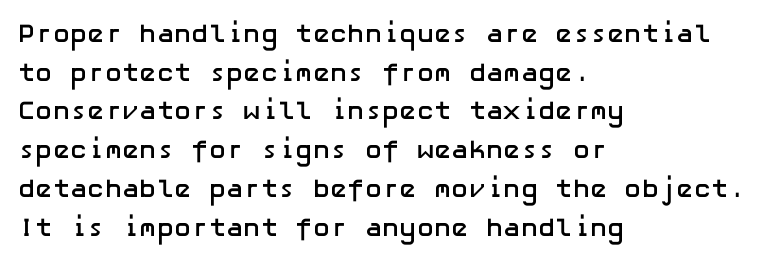
Leading: standard. Glyph-to-glyph distance matches everyday printed text. The face used here has the dense, thick strokes of a bold. These lines stack with their left ends in a neat column.
